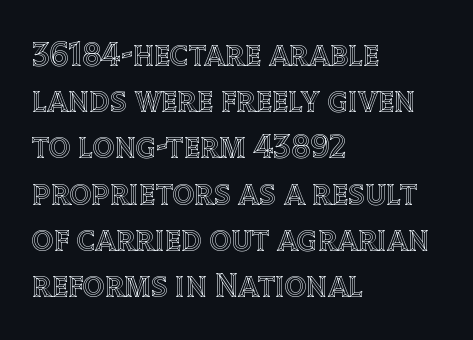
Q: Is the text italic (slanted)? A: No, it is upright.
Q: Is the text underlined? A: No.
Q: How is the paragraph aligned? A: Left-aligned.
Q: Is the spacing between letters normal or unusually wide? A: Normal.
Q: Is the spacing between lines tight, normal or loose? A: Normal.
Q: Width (condensed, normal, or wide)? A: Normal.
Q: x-height? A: Large.
Q: Monospaced? A: No.
